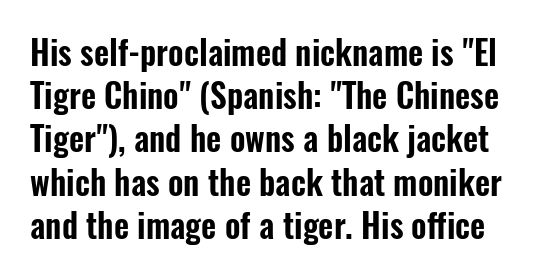
Q: Is the text italic (slanted)? A: No, it is upright.
Q: Is the typeface a serif or a sans-serif typeface? A: Sans-serif.
Q: Is the text underlined? A: No.
Q: Is the spacing between letters normal or unusually wide? A: Normal.
Q: Is the spacing between lines tight, normal or loose? A: Normal.
Q: Width (condensed, normal, or wide)? A: Condensed.
Q: Stroke contrast? A: Low.
Q: x-height? A: Medium.
Q: Monospaced? A: No.
